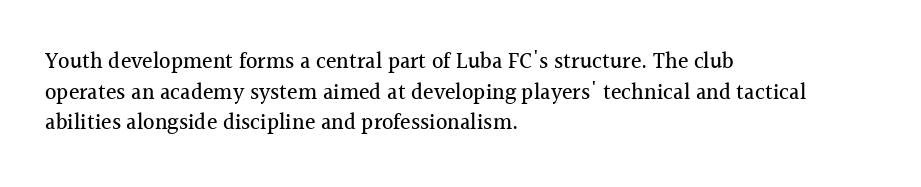
The image shows 22 px text type, upright; set left-aligned, normal line spacing (1.39x), normal letter spacing, not underlined.
